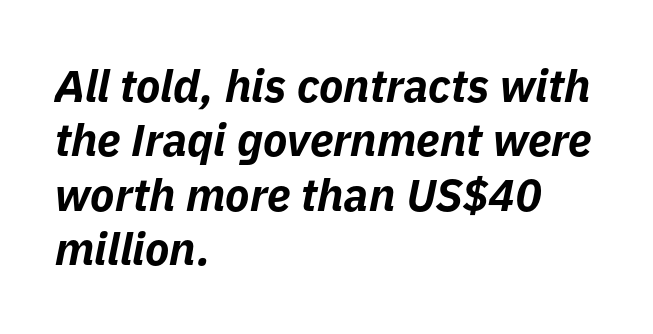
The typesetter chose a ragged-right arrangement here. Characters are canted at an angle relative to the baseline's perpendicular. The gaps between neighbouring characters are ordinary and unremarkable. A bare baseline throughout the passage.
